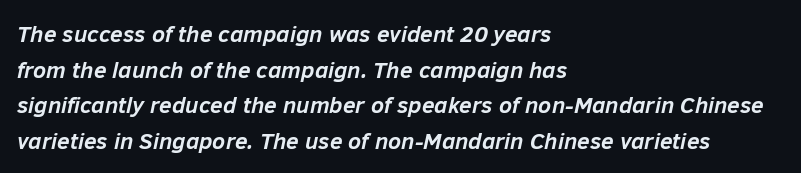
The image shows 23 px bold type, italic (leaning right); set left-aligned, normal line spacing (1.55x), normal letter spacing, not underlined.
